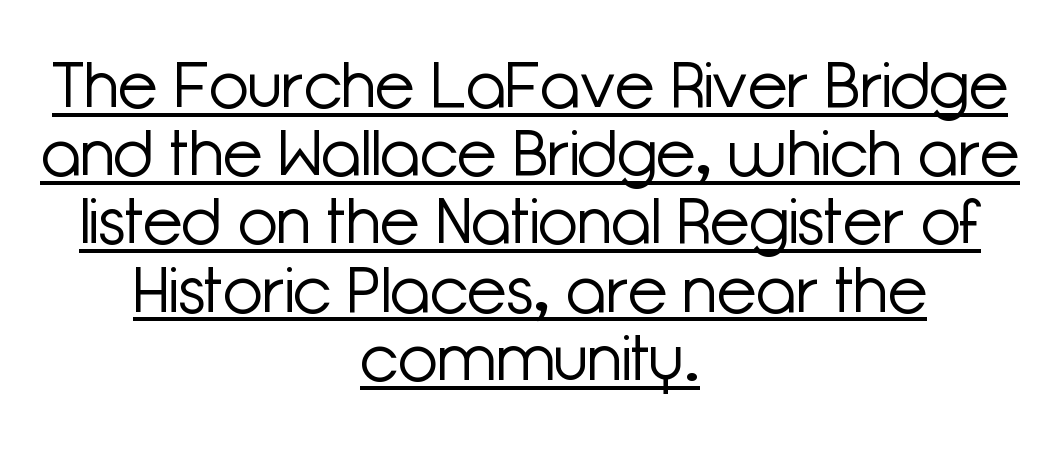
Q: Is the text bold? A: No.
Q: Is the text italic (slanted)? A: No, it is upright.
Q: Is the typeface a serif or a sans-serif typeface? A: Sans-serif.
Q: Is the text underlined? A: Yes.
Q: How is the paragraph aligned? A: Centered.
Q: Is the spacing between letters normal or unusually wide? A: Normal.
Q: Is the spacing between lines tight, normal or loose? A: Tight.
Q: Width (condensed, normal, or wide)? A: Normal.
Q: Stroke contrast? A: Low.
Q: x-height? A: Medium.
Q: Monospaced? A: No.
